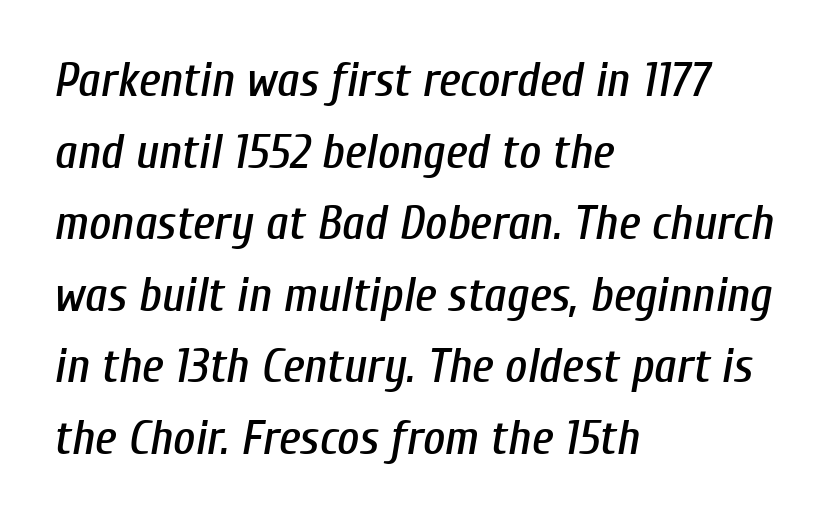
This sample uses an oblique cut, with every glyph tilted off the vertical. Do the characters align in a grid? No, the font is proportional. Unmarked baselines from the first word to the last. The horizontal fit of the characters is conventional and even.
